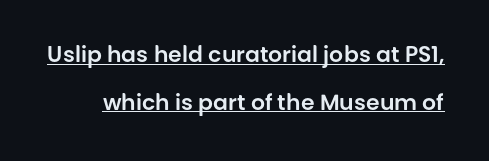
The image shows 22 px text type, upright; set loose line spacing (2.16x), normal letter spacing, underlined.
